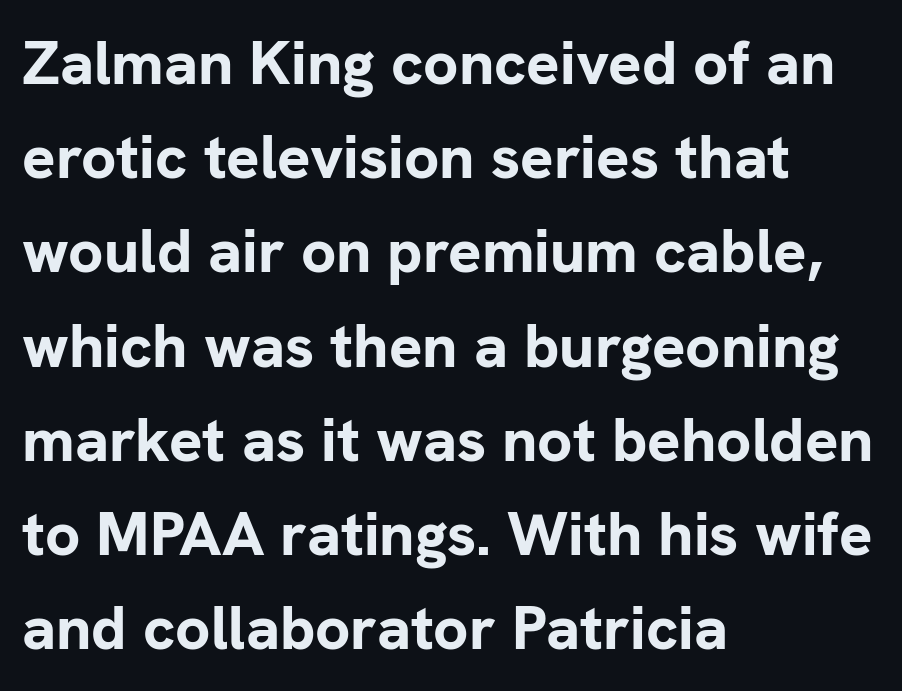
The image shows 62 px bold sans-serif type, upright; set left-aligned, normal line spacing (1.52x), normal letter spacing, not underlined; low stroke contrast and a medium x-height.
